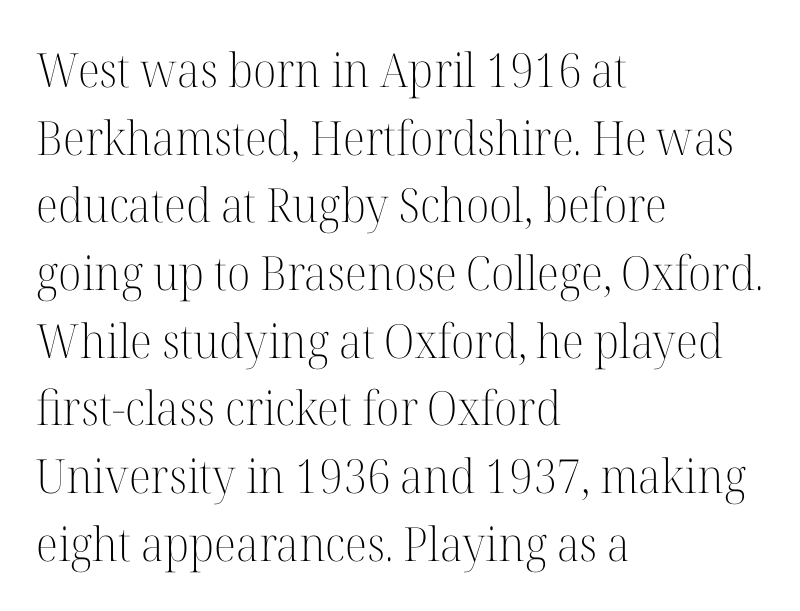
Weight: regular or lighter. Think of a printed novel: that variable character pitch is what you see here. What kind of face is this? One with serifs. Normally led — the rows are evenly, conventionally spaced. Designer's note — italics off, roman on.
